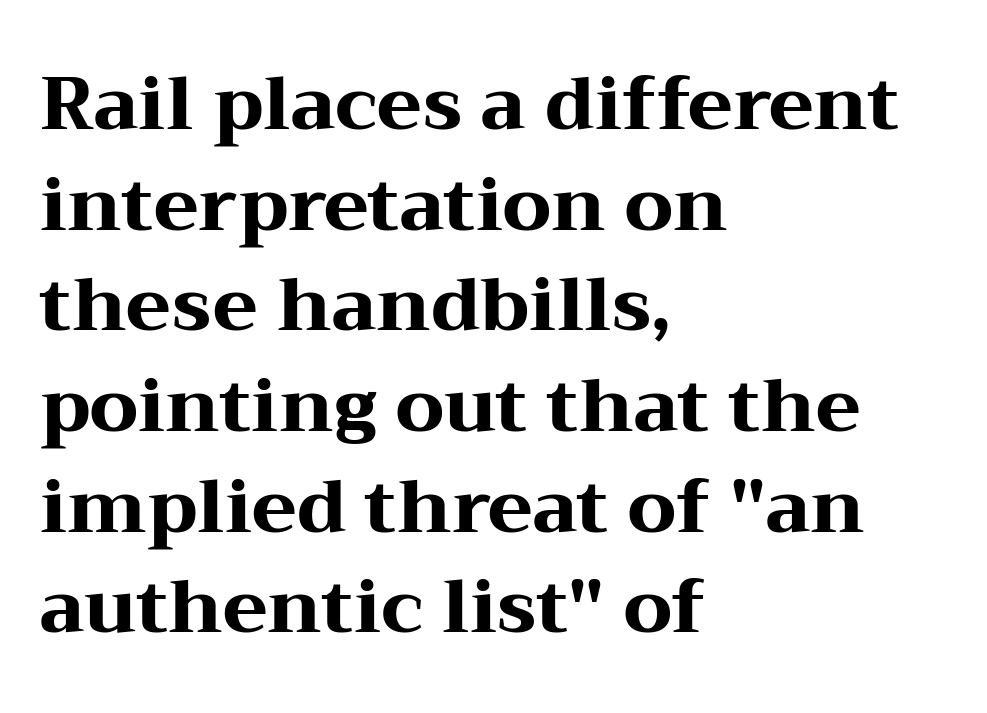
The image shows 74 px heavy, wide serif type, upright; set left-aligned, normal line spacing (1.36x), normal letter spacing, not underlined; medium stroke contrast and a medium x-height.
